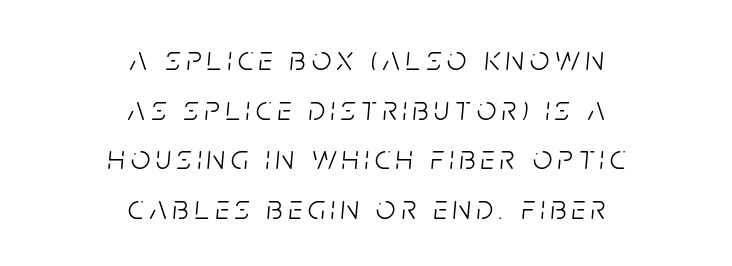
{"italic": "yes", "lean": "right", "slant_degrees": 5, "bold": "no", "weight": "light", "width": "condensed", "stroke_contrast": "low", "x_height": "large", "monospaced": "no", "underline": "no", "align": "center", "line_spacing": "normal", "line_spacing_ratio": 1.46, "glyph_px": 34}
